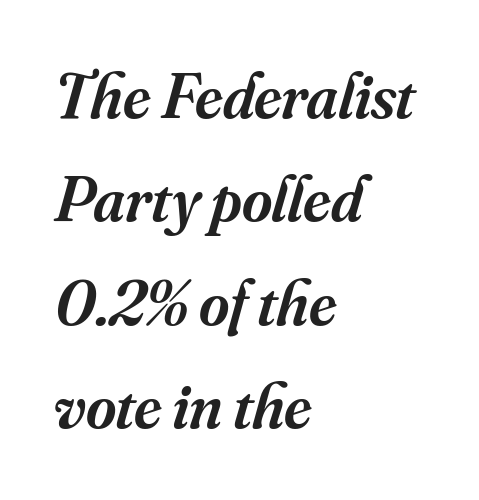
Q: Is the text bold? A: Semi-bold.
Q: Is the text italic (slanted)? A: Yes, it leans right by about 16 degrees.
Q: Is the typeface a serif or a sans-serif typeface? A: Serif.
Q: Is the text underlined? A: No.
Q: How is the paragraph aligned? A: Left-aligned.
Q: Is the spacing between letters normal or unusually wide? A: Normal.
Q: Is the spacing between lines tight, normal or loose? A: Normal.
Q: Width (condensed, normal, or wide)? A: Normal.
Q: Stroke contrast? A: Medium.
Q: x-height? A: Small.
Q: Monospaced? A: No.
